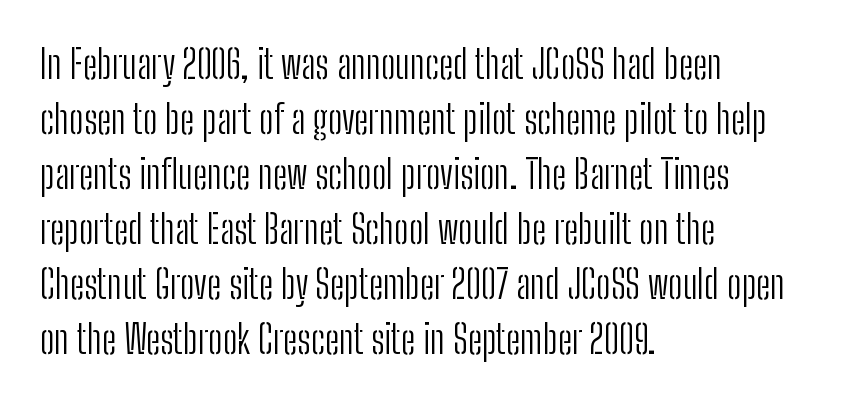
The image shows 39 px light, condensed sans-serif type, upright; set left-aligned, normal line spacing (1.41x), normal letter spacing, not underlined; low stroke contrast and a medium x-height.
